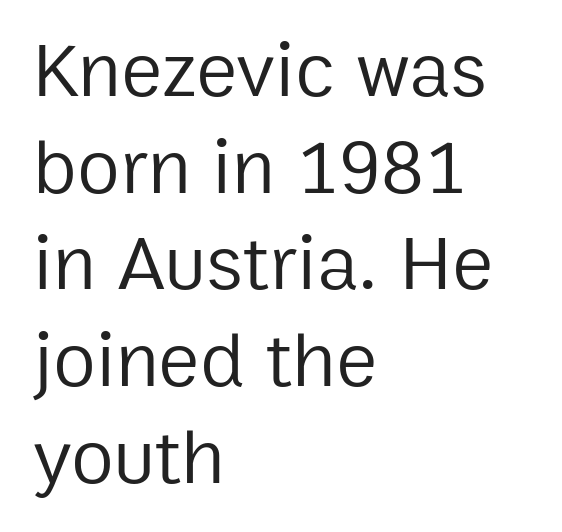
The image shows 78 px regular-weight sans-serif type, upright; set left-aligned, line spacing 1.24x, normal letter spacing, not underlined; low stroke contrast and a medium x-height.
